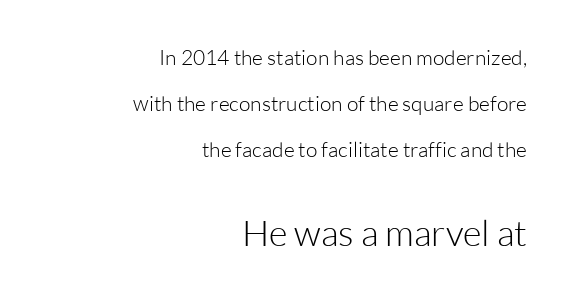
Q: Is the text bold? A: No.
Q: Is the text italic (slanted)? A: No, it is upright.
Q: Is the typeface a serif or a sans-serif typeface? A: Sans-serif.
Q: Is the text underlined? A: No.
Q: How is the paragraph aligned? A: Right-aligned.
Q: Is the spacing between letters normal or unusually wide? A: Normal.
Q: Is the spacing between lines tight, normal or loose? A: Loose.
Q: Which block of text is set in a larger size, the first (top) or the second (bottom)? A: The second (bottom) one.
Q: Width (condensed, normal, or wide)? A: Normal.
Q: Stroke contrast? A: Low.
Q: x-height? A: Medium.
Q: Monospaced? A: No.
